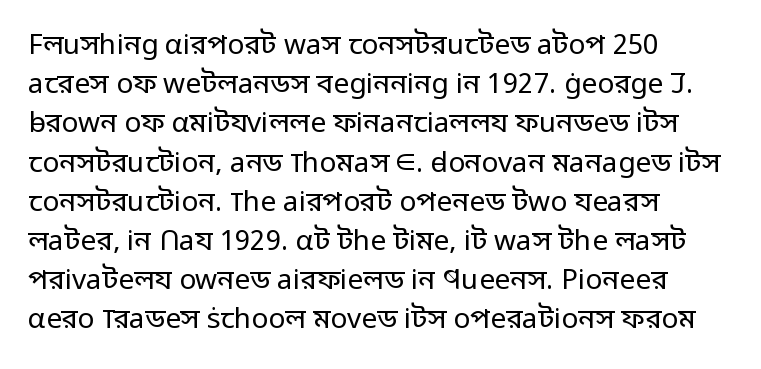
Vertically, the passage feels balanced, rows spaced as you'd expect. You can tell it's not italic because the verticals are truly vertical. This is sans-serif lettering, the kind often seen on screens and signage. Descenders are the only things crossing below the line.
